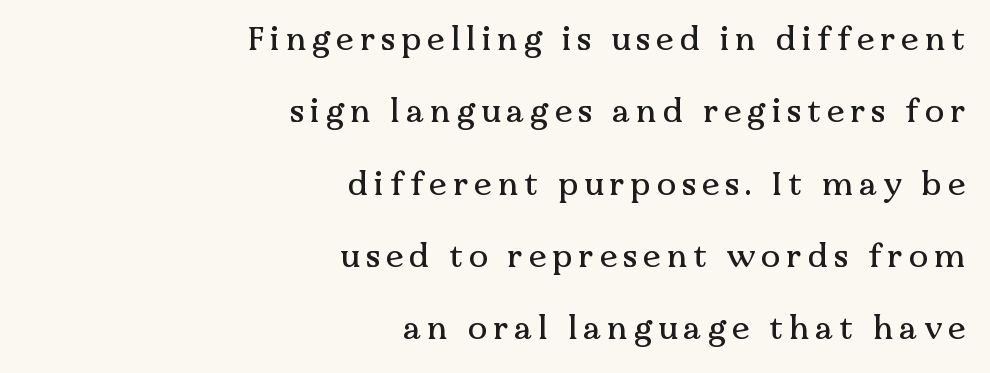
Q: Is the text italic (slanted)? A: No, it is upright.
Q: Is the typeface a serif or a sans-serif typeface? A: Serif.
Q: Is the text underlined? A: No.
Q: How is the paragraph aligned? A: Right-aligned.
Q: Is the spacing between lines tight, normal or loose? A: Loose.
Q: Width (condensed, normal, or wide)? A: Normal.
Q: Stroke contrast? A: Medium.
Q: x-height? A: Medium.
Q: Monospaced? A: No.
